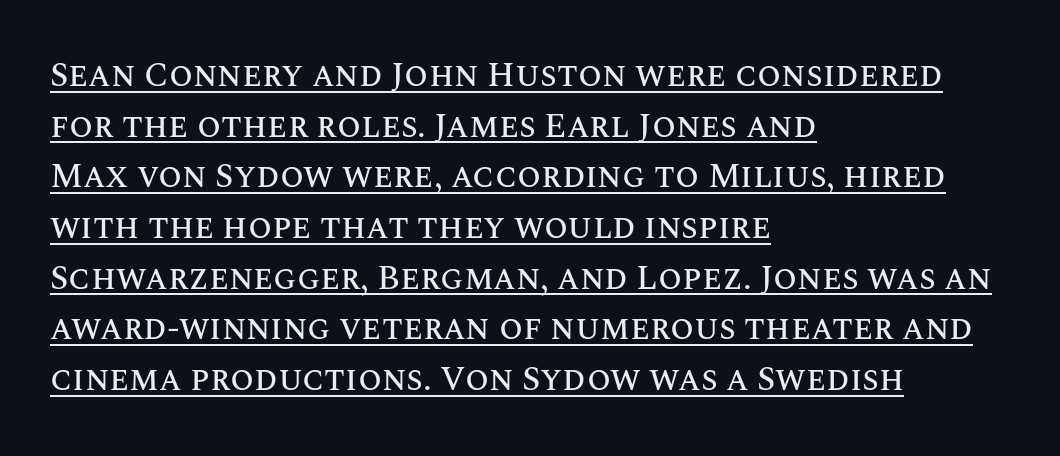
The image shows 34 px text type, upright; set left-aligned, normal line spacing (1.49x), normal letter spacing, underlined; medium stroke contrast and a large x-height.
